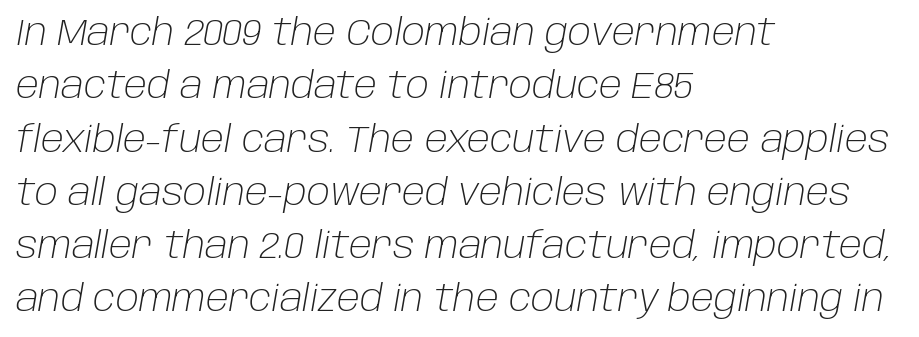
The image shows 36 px light type, italic (leaning right); set left-aligned, normal line spacing (1.48x), normal letter spacing, not underlined; low stroke contrast and a large x-height.
